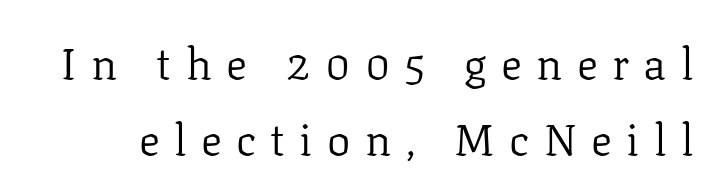
The image shows 44 px regular-weight serif type, upright; set line spacing 1.73x, unusually wide letter spacing (+0.33 em), not underlined; low stroke contrast and a medium x-height.
